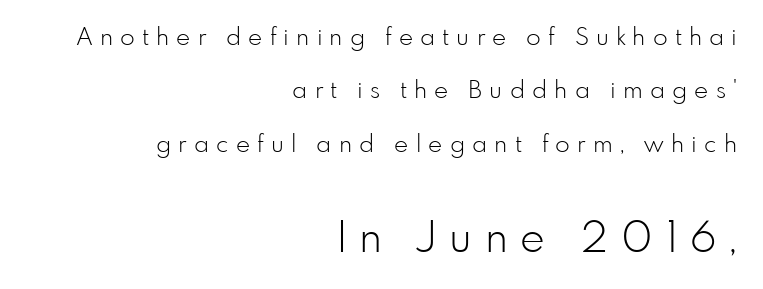
Q: Is the text bold? A: No.
Q: Is the text italic (slanted)? A: No, it is upright.
Q: Is the typeface a serif or a sans-serif typeface? A: Sans-serif.
Q: Is the text underlined? A: No.
Q: How is the paragraph aligned? A: Right-aligned.
Q: Is the spacing between letters normal or unusually wide? A: Unusually wide.
Q: Is the spacing between lines tight, normal or loose? A: Loose.
Q: Which block of text is set in a larger size, the first (top) or the second (bottom)? A: The second (bottom) one.
Q: Width (condensed, normal, or wide)? A: Normal.
Q: Stroke contrast? A: Low.
Q: x-height? A: Small.
Q: Monospaced? A: No.
